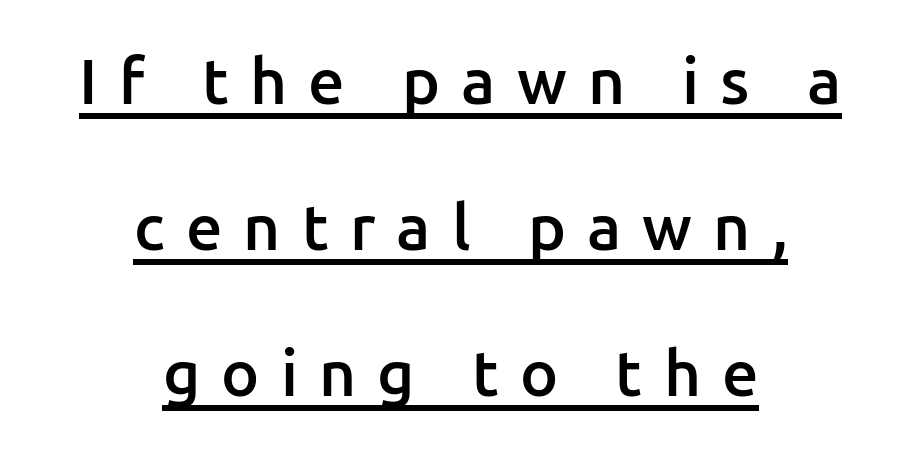
The image shows 64 px semibold sans-serif type, upright; set centered, loose line spacing (2.28x), unusually wide letter spacing (+0.33 em), underlined; low stroke contrast and a medium x-height.
